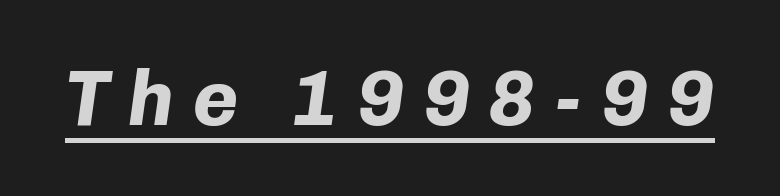
The passage shown is typed in a proportional face where columns would drift. When letters slant like this, we call the style italic. Has an underline been added? It has. What stands out about the letter spacing? Its width — letters are far apart. Students, this is bold: see how much ink each stroke carries.
